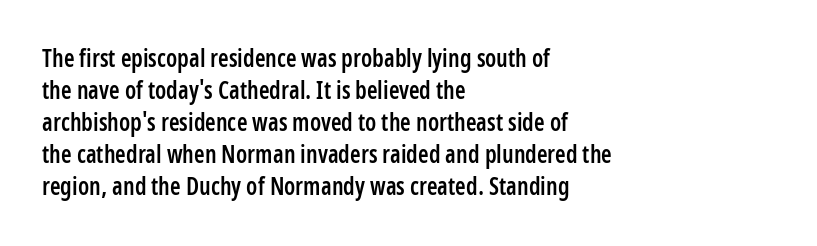
{"italic": "no", "bold": "semi", "underline": "no", "align": "left", "line_spacing": "normal", "line_spacing_ratio": 1.33, "letter_spacing": "normal", "letter_spacing_em": 0.0, "glyph_px": 24}
